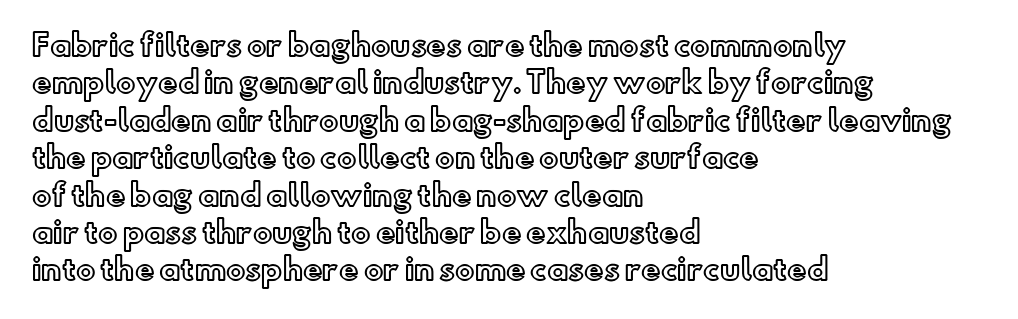
The image shows 29 px text type, upright; set left-aligned, normal line spacing (1.29x), normal letter spacing, not underlined; a small x-height.
